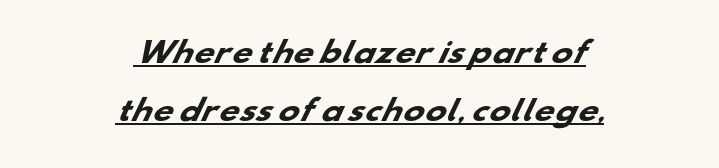
{"serif": "no", "bold": "yes", "weight": "heavy", "width": "wide", "stroke_contrast": "low", "x_height": "small", "monospaced": "no", "underline": "yes", "align": "center", "line_spacing": "loose", "line_spacing_ratio": 2.07, "letter_spacing": "normal", "letter_spacing_em": 0.0, "glyph_px": 28}
